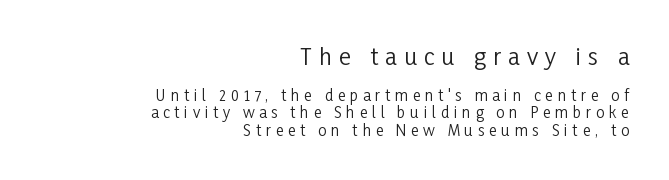
Q: Is the text bold? A: No.
Q: Is the text italic (slanted)? A: No, it is upright.
Q: Is the text underlined? A: No.
Q: How is the paragraph aligned? A: Right-aligned.
Q: Is the spacing between letters normal or unusually wide? A: Unusually wide.
Q: Which block of text is set in a larger size, the first (top) or the second (bottom)? A: The first (top) one.
